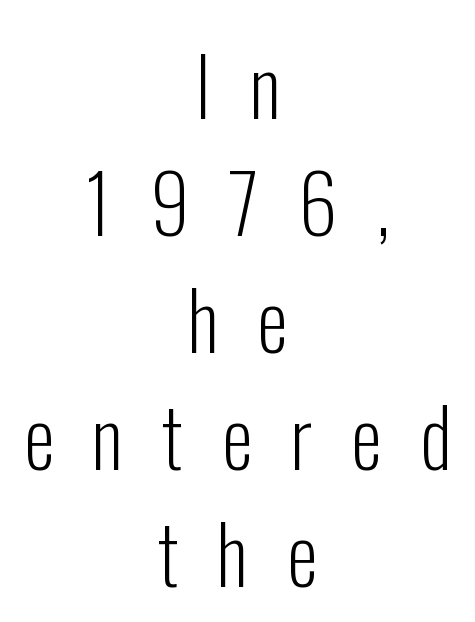
Q: Is the text bold? A: No.
Q: Is the text italic (slanted)? A: No, it is upright.
Q: Is the typeface a serif or a sans-serif typeface? A: Sans-serif.
Q: Is the text underlined? A: No.
Q: How is the paragraph aligned? A: Centered.
Q: Is the spacing between letters normal or unusually wide? A: Unusually wide.
Q: Is the spacing between lines tight, normal or loose? A: Normal.
Q: Width (condensed, normal, or wide)? A: Condensed.
Q: Stroke contrast? A: Low.
Q: x-height? A: Medium.
Q: Monospaced? A: No.
